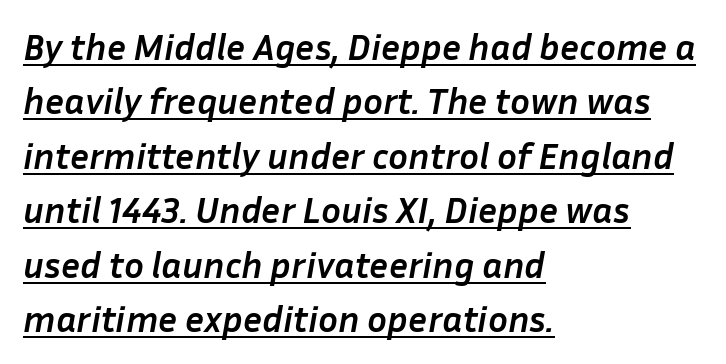
{"italic": "yes", "lean": "right", "slant_degrees": 10, "bold": "yes", "weight": "semibold", "width": "normal", "stroke_contrast": "low", "x_height": "medium", "monospaced": "no", "underline": "yes", "align": "left", "line_spacing": "normal", "line_spacing_ratio": 1.47, "letter_spacing": "normal", "letter_spacing_em": 0.0, "glyph_px": 37}
